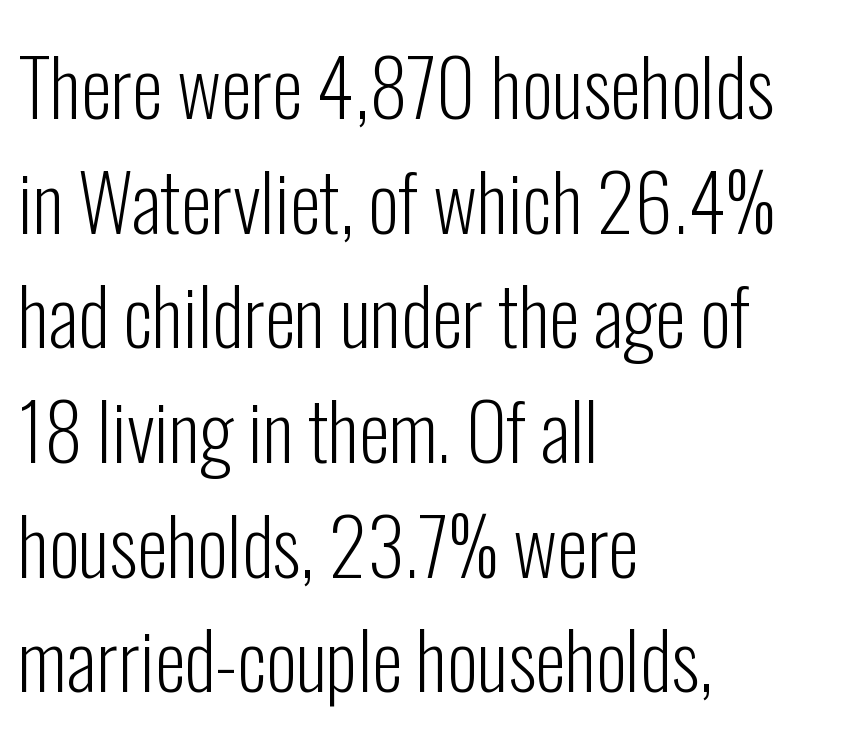
Nothing unusual about the tracking: characters are spaced as the font intends. Character widths vary here, with narrow letters taking less room than wide ones. In terms of leading, this rendering sits right in the middle. These lines stack with their left ends in a neat column. You can tell it's not italic because the verticals are truly vertical. Unmarked baselines from the first word to the last.
